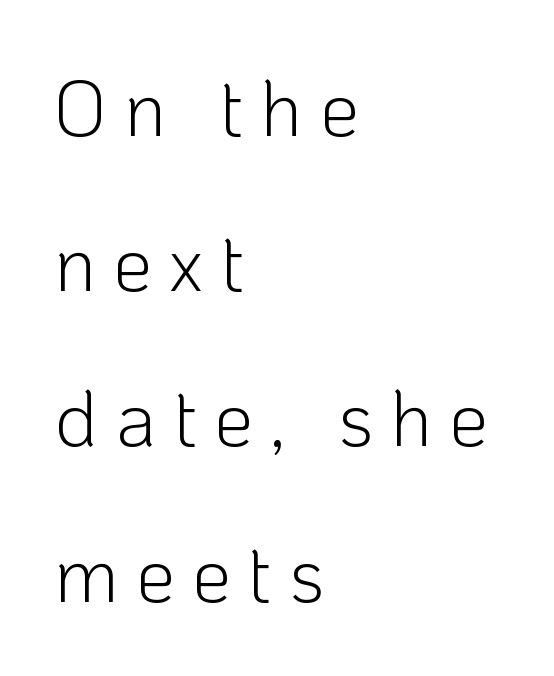
Italic? Not at all — the glyphs are vertical. No feet cap the strokes, marking this as sans-serif type. Looks like regular typesetting: each glyph gets only the width it needs. Regarding leading, the lines here are spaced well apart. Unbolded letterforms with no extra heft.
